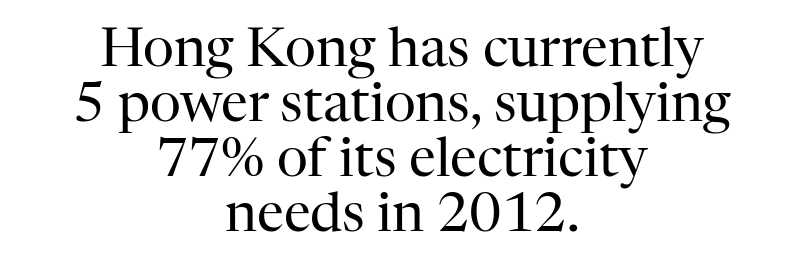
{"serif": "yes", "italic": "no", "bold": "no", "weight": "regular", "width": "normal", "stroke_contrast": "high", "x_height": "medium", "monospaced": "no", "underline": "no", "align": "center", "line_spacing": "tight", "line_spacing_ratio": 1.02, "letter_spacing": "normal", "letter_spacing_em": 0.0, "glyph_px": 54}
